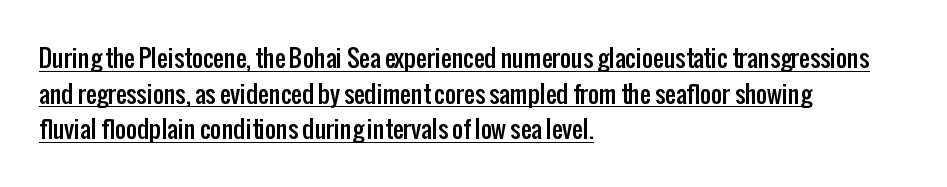
{"italic": "no", "underline": "yes", "align": "left", "line_spacing": "normal", "line_spacing_ratio": 1.48, "letter_spacing": "normal", "letter_spacing_em": 0.0, "glyph_px": 24}
